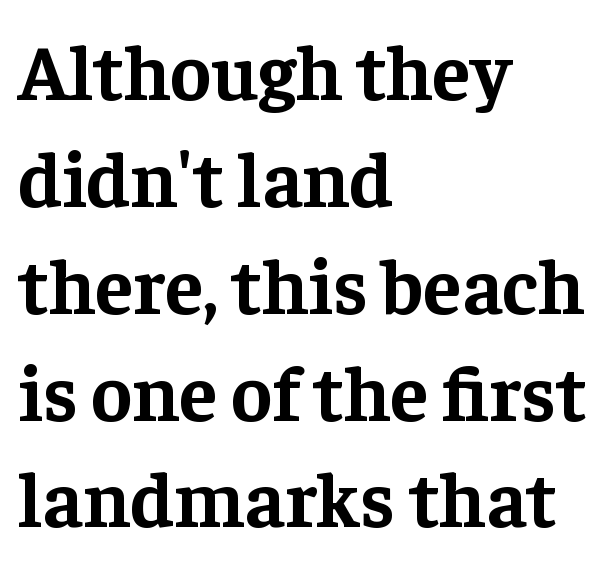
{"serif": "yes", "italic": "no", "bold": "yes", "weight": "bold", "width": "normal", "stroke_contrast": "low", "x_height": "medium", "monospaced": "no", "underline": "no", "align": "left", "line_spacing": "normal", "line_spacing_ratio": 1.37, "letter_spacing": "normal", "letter_spacing_em": 0.0, "glyph_px": 78}
